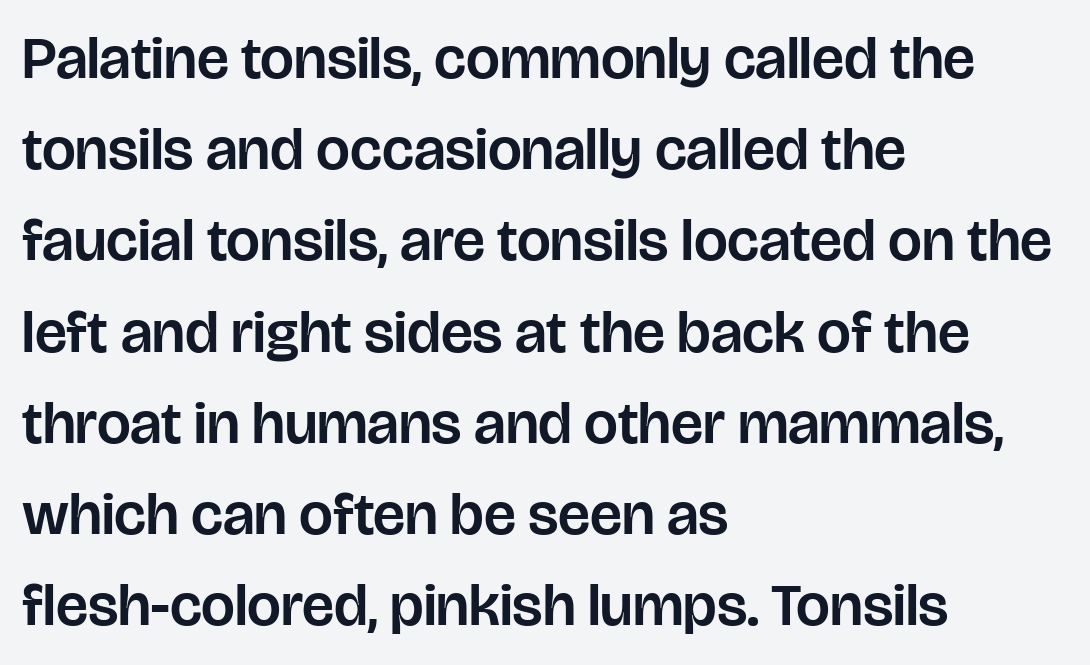
It's the straight-up-and-down kind of type. This sample keeps an unexceptional amount of space between lines. Alignment: flush left. The face used here is proportionally spaced, like ordinary book or web type. These lines are composed in type without serifs.
